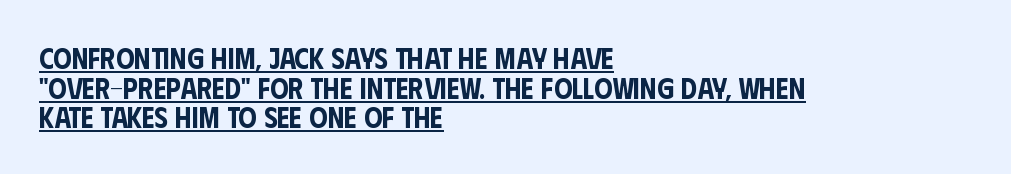
The paragraph has a hard left edge and a soft right edge. Has an underline been added? It has. The rendering uses natural spacing where letterforms have individual widths. The letters stand upright; this is a roman face.
